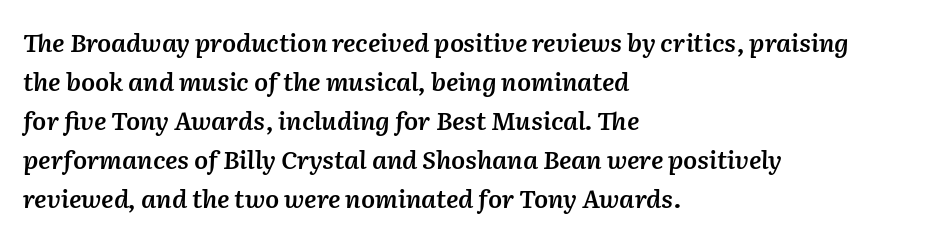
A student would call this left alignment; a typographer would say flush left, rag right. It's the slanting kind of type. Characters follow at the spacing the type designer built in. Leading matches the norm, producing a regular column.
